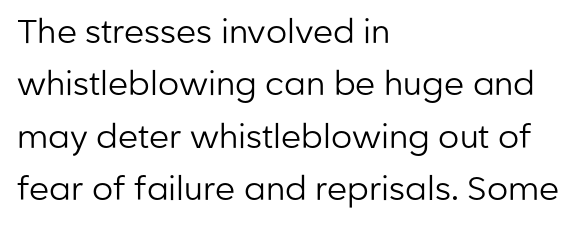
Q: Is the text bold? A: No.
Q: Is the text italic (slanted)? A: No, it is upright.
Q: Is the typeface a serif or a sans-serif typeface? A: Sans-serif.
Q: Is the text underlined? A: No.
Q: How is the paragraph aligned? A: Left-aligned.
Q: Is the spacing between letters normal or unusually wide? A: Normal.
Q: Is the spacing between lines tight, normal or loose? A: Normal.
Q: Width (condensed, normal, or wide)? A: Normal.
Q: Stroke contrast? A: Low.
Q: x-height? A: Medium.
Q: Monospaced? A: No.
